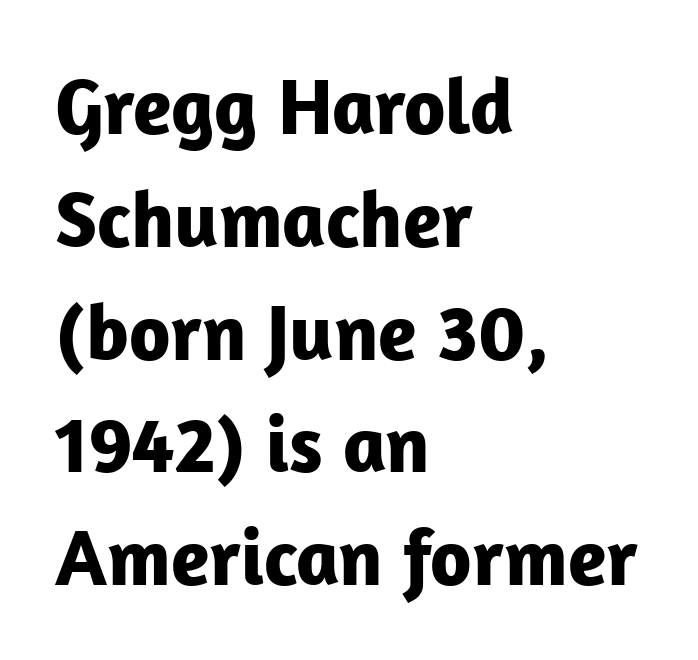
Does the lettering tilt? It doesn't — this is upright. Think of a printed novel: that variable character pitch is what you see here. Is the letter spacing exaggerated? No — it looks like the ordinary default. Stroke terminals: plain, sans-serif. The space directly below the letters is spotless. These words are printed bold, with thick strokes throughout.
